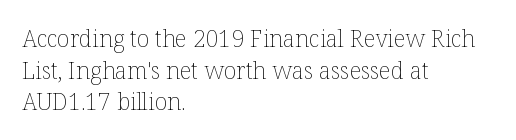
{"italic": "no", "bold": "no", "underline": "no", "align": "left", "line_spacing": "normal", "line_spacing_ratio": 1.37, "letter_spacing": "normal", "letter_spacing_em": 0.0, "glyph_px": 23}
